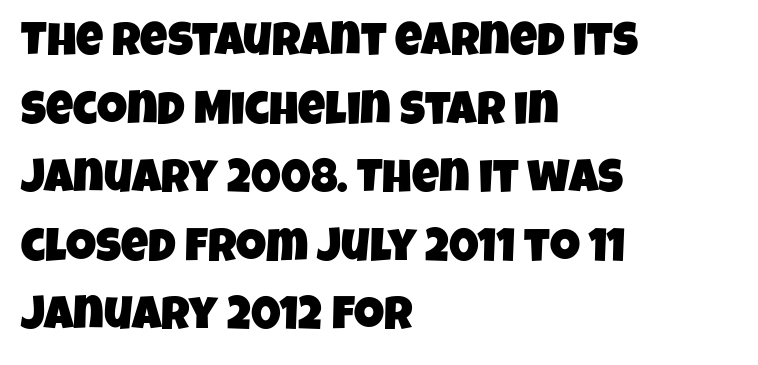
{"serif": "no", "width": "condensed", "stroke_contrast": "low", "x_height": "large", "monospaced": "no", "underline": "no", "align": "left", "line_spacing": "normal", "line_spacing_ratio": 1.46, "letter_spacing": "normal", "letter_spacing_em": 0.0, "glyph_px": 47}
